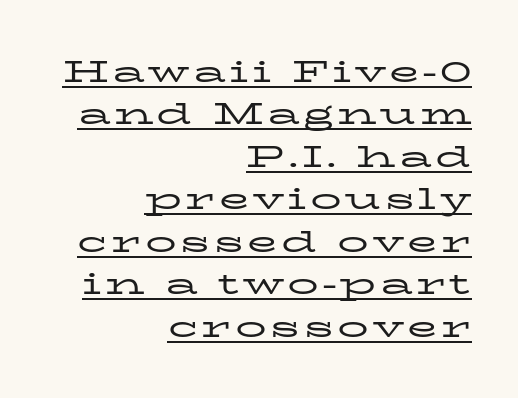
Q: Is the text bold? A: No.
Q: Is the text italic (slanted)? A: No, it is upright.
Q: Is the typeface a serif or a sans-serif typeface? A: Serif.
Q: Is the text underlined? A: Yes.
Q: How is the paragraph aligned? A: Right-aligned.
Q: Is the spacing between lines tight, normal or loose? A: Normal.
Q: Width (condensed, normal, or wide)? A: Wide.
Q: Stroke contrast? A: Low.
Q: x-height? A: Medium.
Q: Monospaced? A: No.
